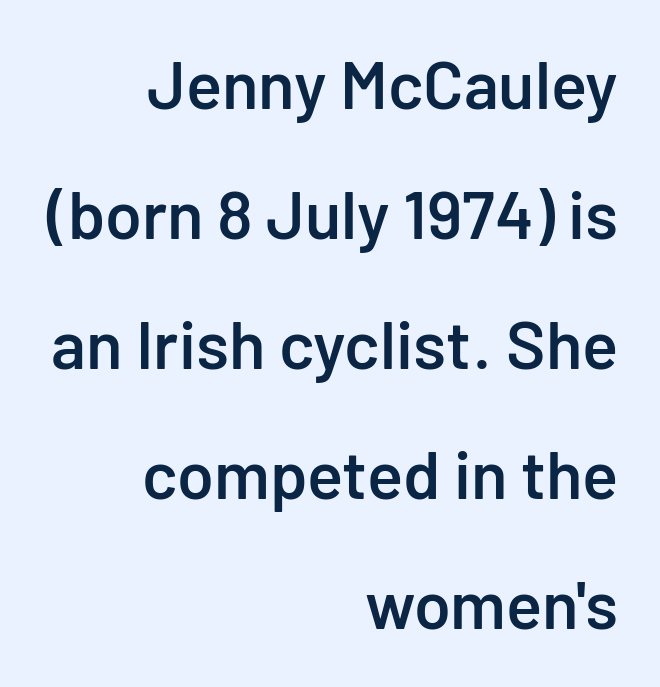
A typesetter would mark this as roman, not italic. The block of text is sparse from top to bottom, with ample space between rows. This sample is right-justified, so line beginnings fall wherever the words allow. In terms of weight, the rendering is demibold, just under bold. Are there feet on the stems? There aren't — it's a sans. Honestly, the letter spacing is just normal — you wouldn't notice it.
